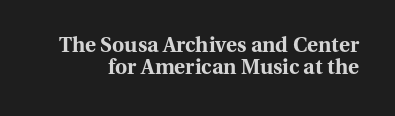
Q: Is the text bold? A: Yes.
Q: Is the text italic (slanted)? A: No, it is upright.
Q: Is the text underlined? A: No.
Q: Is the spacing between letters normal or unusually wide? A: Normal.
Q: Is the spacing between lines tight, normal or loose? A: Tight.
